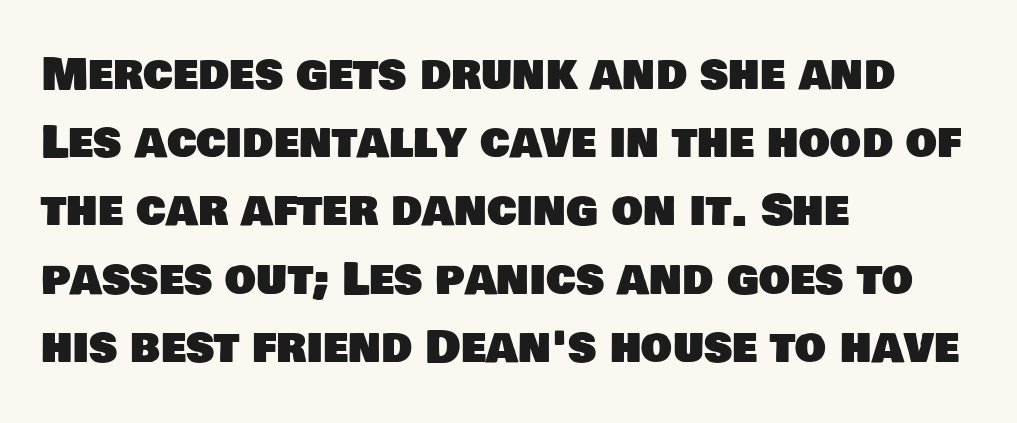
{"serif": "no", "width": "normal", "stroke_contrast": "low", "x_height": "large", "monospaced": "no", "underline": "no", "align": "left", "line_spacing": "normal", "line_spacing_ratio": 1.55, "letter_spacing": "normal", "letter_spacing_em": 0.0, "glyph_px": 44}
